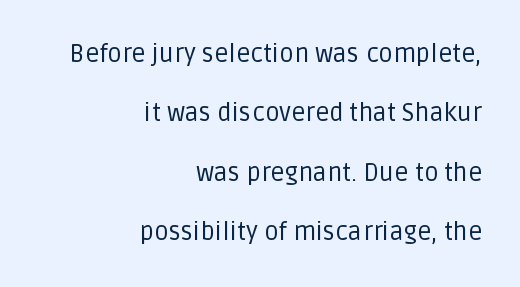
Q: Is the text bold? A: No.
Q: Is the text italic (slanted)? A: No, it is upright.
Q: Is the text underlined? A: No.
Q: How is the paragraph aligned? A: Right-aligned.
Q: Is the spacing between letters normal or unusually wide? A: Normal.
Q: Is the spacing between lines tight, normal or loose? A: Loose.
